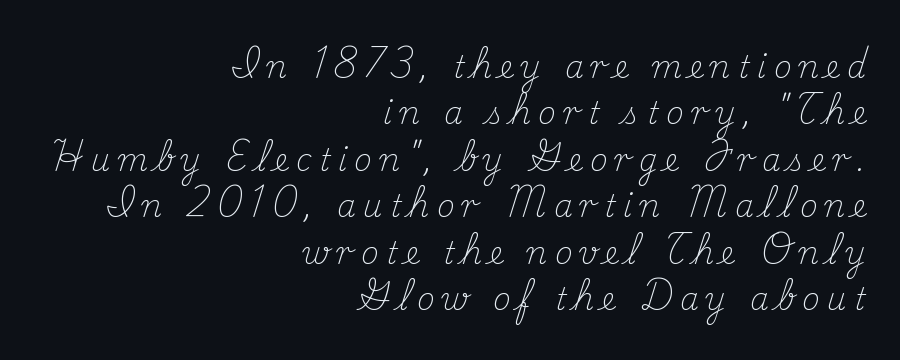
{"serif": "yes", "bold": "no", "weight": "light", "width": "normal", "stroke_contrast": "medium", "x_height": "small", "monospaced": "no", "underline": "no", "align": "right", "line_spacing": "normal", "line_spacing_ratio": 1.55, "letter_spacing": "wide", "letter_spacing_em": 0.25, "glyph_px": 30}
